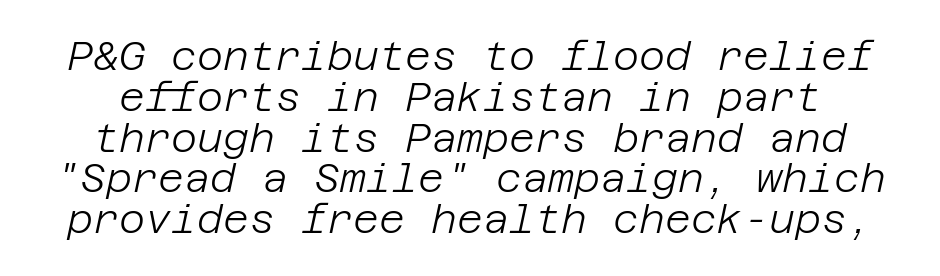
Unbolded letterforms with no extra heft. If you measured baseline to baseline, you'd find a short distance. Anything drawn beneath the words? Only blank space. Does the lettering tilt? It does — this is italic. The tracking reads as untouched default to a designer's eye.
